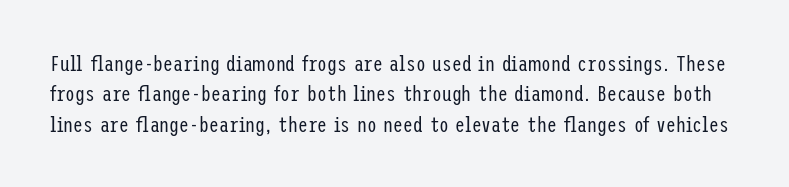
{"italic": "no", "bold": "no", "underline": "no", "line_spacing": "normal", "line_spacing_ratio": 1.38, "letter_spacing": "normal", "letter_spacing_em": 0.0, "glyph_px": 22}
